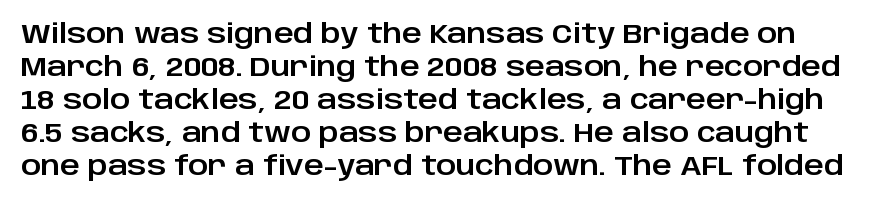
Q: Is the text italic (slanted)? A: No, it is upright.
Q: Is the text underlined? A: No.
Q: Is the spacing between letters normal or unusually wide? A: Normal.
